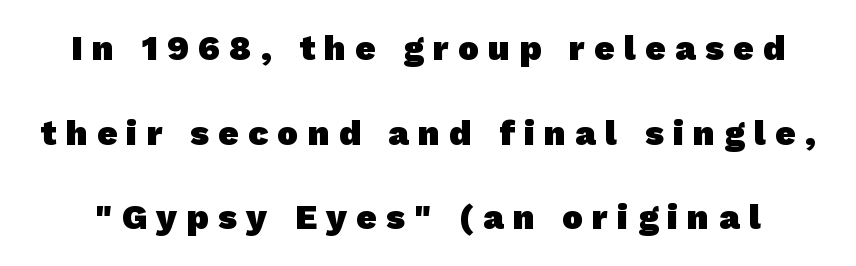
The image shows 35 px heavy sans-serif type; set loose line spacing (2.42x), unusually wide letter spacing (+0.27 em), not underlined; low stroke contrast and a medium x-height.
